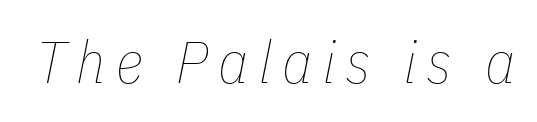
{"italic": "yes", "lean": "right", "slant_degrees": 11, "bold": "no", "weight": "thin", "width": "condensed", "stroke_contrast": "low", "x_height": "medium", "monospaced": "no", "underline": "no", "glyph_px": 59}
